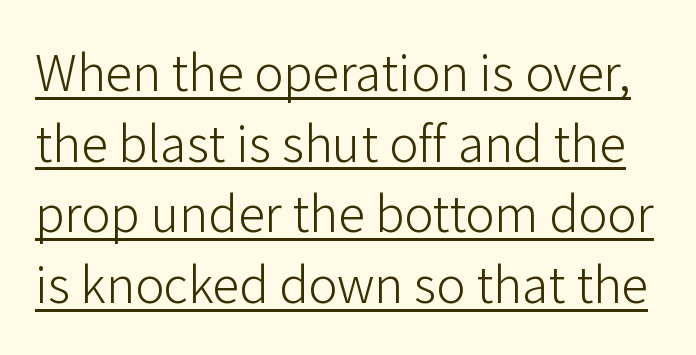
{"serif": "no", "italic": "no", "bold": "no", "weight": "light", "width": "normal", "stroke_contrast": "low", "x_height": "medium", "monospaced": "no", "underline": "yes", "line_spacing": "normal", "line_spacing_ratio": 1.31, "letter_spacing": "normal", "letter_spacing_em": 0.0, "glyph_px": 54}
